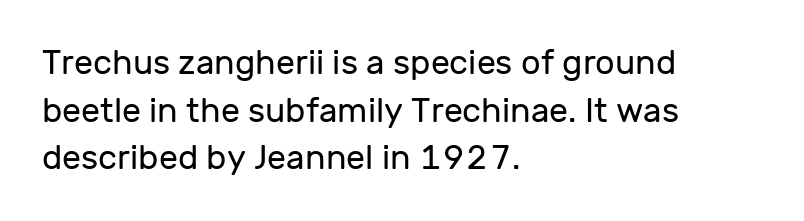
Q: Is the text bold? A: No.
Q: Is the text italic (slanted)? A: No, it is upright.
Q: Is the typeface a serif or a sans-serif typeface? A: Sans-serif.
Q: Is the text underlined? A: No.
Q: How is the paragraph aligned? A: Left-aligned.
Q: Is the spacing between letters normal or unusually wide? A: Normal.
Q: Is the spacing between lines tight, normal or loose? A: Normal.
Q: Width (condensed, normal, or wide)? A: Normal.
Q: Stroke contrast? A: Low.
Q: x-height? A: Medium.
Q: Monospaced? A: No.
